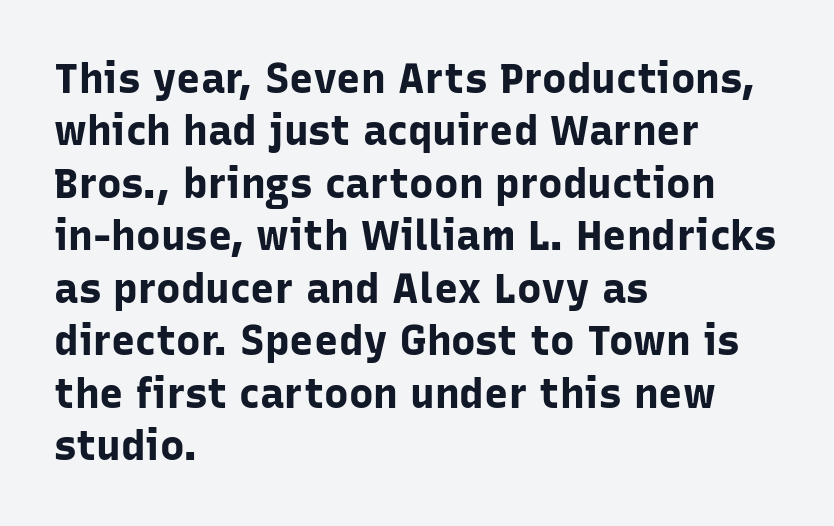
{"serif": "no", "italic": "no", "bold": "yes", "weight": "bold", "width": "normal", "stroke_contrast": "low", "x_height": "medium", "monospaced": "no", "underline": "no", "align": "left", "line_spacing": "normal", "line_spacing_ratio": 1.28, "letter_spacing": "normal", "letter_spacing_em": 0.0, "glyph_px": 41}
